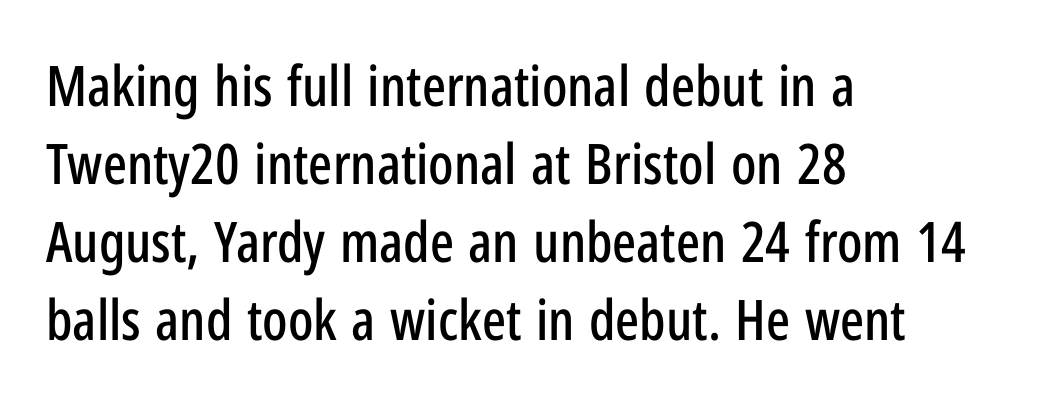
Q: Is the text italic (slanted)? A: No, it is upright.
Q: Is the typeface a serif or a sans-serif typeface? A: Sans-serif.
Q: Is the text underlined? A: No.
Q: How is the paragraph aligned? A: Left-aligned.
Q: Is the spacing between letters normal or unusually wide? A: Normal.
Q: Is the spacing between lines tight, normal or loose? A: Normal.
Q: Width (condensed, normal, or wide)? A: Condensed.
Q: Stroke contrast? A: Low.
Q: x-height? A: Medium.
Q: Monospaced? A: No.
